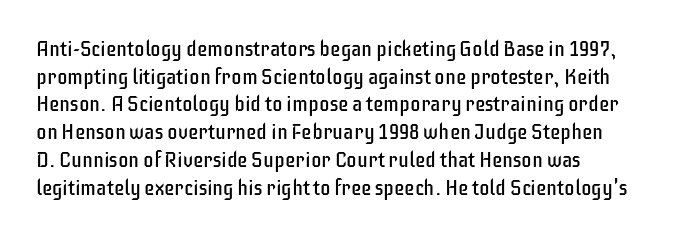
The image shows 21 px text type, upright; set normal line spacing (1.32x), normal letter spacing, not underlined.
